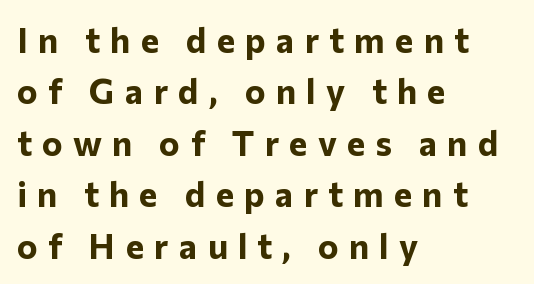
The image shows 35 px bold sans-serif type, upright; set left-aligned, normal line spacing (1.47x), unusually wide letter spacing (+0.29 em), not underlined; low stroke contrast and a medium x-height.
